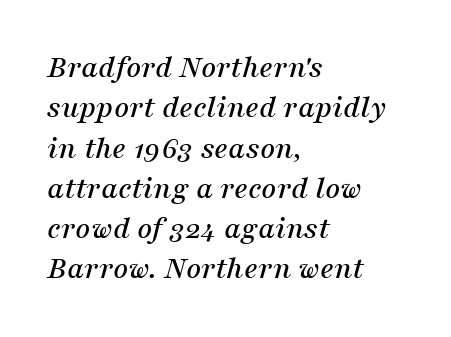
{"serif": "yes", "italic": "yes", "lean": "right", "slant_degrees": 16, "width": "normal", "stroke_contrast": "medium", "x_height": "medium", "monospaced": "no", "underline": "no", "align": "left", "line_spacing_ratio": 1.22, "letter_spacing": "normal", "letter_spacing_em": 0.0, "glyph_px": 33}
